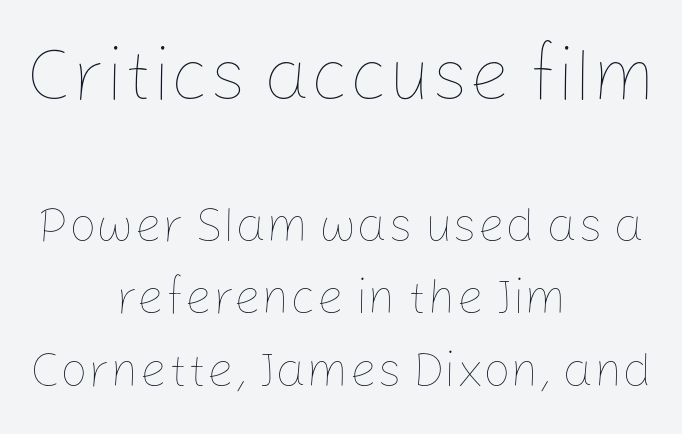
{"italic": "no", "bold": "no", "weight": "thin", "width": "normal", "stroke_contrast": "low", "x_height": "medium", "monospaced": "no", "underline": "no", "align": "center", "line_spacing": "normal", "line_spacing_ratio": 1.48, "letter_spacing": "normal", "letter_spacing_em": 0.0, "larger_block": "first", "size_ratio": 1.51, "glyph_px": 74}
